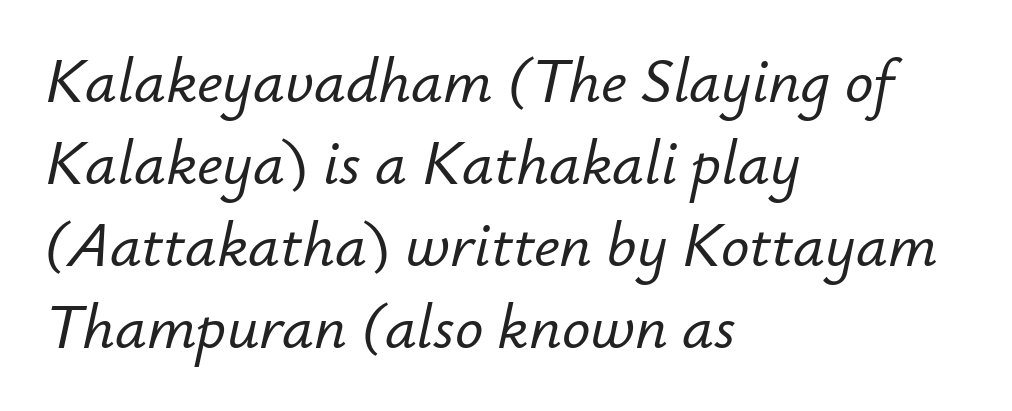
Q: Is the text italic (slanted)? A: Yes, it leans right by about 12 degrees.
Q: Is the text underlined? A: No.
Q: How is the paragraph aligned? A: Left-aligned.
Q: Is the spacing between letters normal or unusually wide? A: Normal.
Q: Is the spacing between lines tight, normal or loose? A: Normal.
Q: Width (condensed, normal, or wide)? A: Normal.
Q: Stroke contrast? A: Low.
Q: x-height? A: Small.
Q: Monospaced? A: No.
